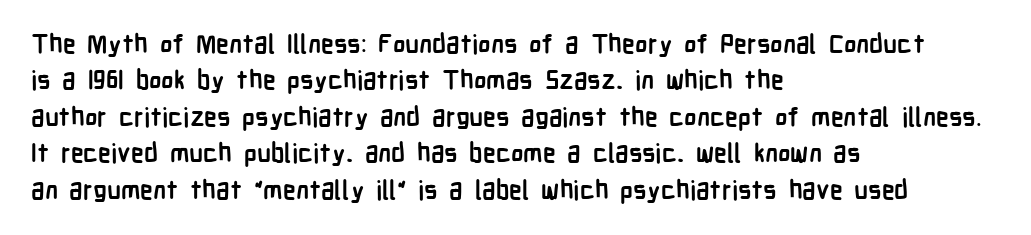
The image shows 26 px bold type, upright; set left-aligned, normal line spacing (1.4x), normal letter spacing, not underlined.
